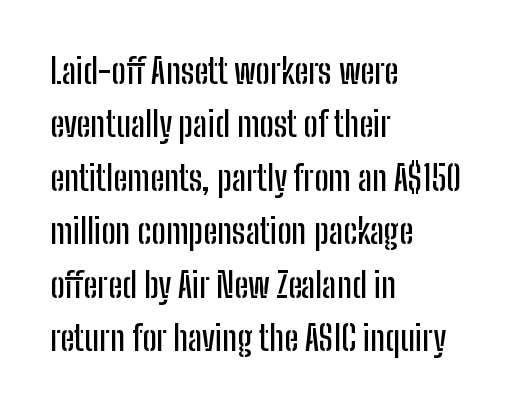
The image shows 34 px condensed sans-serif type, upright; set left-aligned, normal line spacing (1.57x), normal letter spacing, not underlined; low stroke contrast and a medium x-height.
